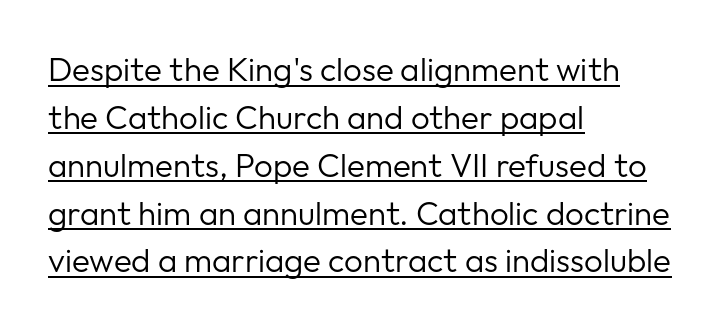
Q: Is the text bold? A: No.
Q: Is the text italic (slanted)? A: No, it is upright.
Q: Is the typeface a serif or a sans-serif typeface? A: Sans-serif.
Q: Is the text underlined? A: Yes.
Q: How is the paragraph aligned? A: Left-aligned.
Q: Is the spacing between letters normal or unusually wide? A: Normal.
Q: Is the spacing between lines tight, normal or loose? A: Normal.
Q: Width (condensed, normal, or wide)? A: Normal.
Q: Stroke contrast? A: Low.
Q: x-height? A: Medium.
Q: Monospaced? A: No.
